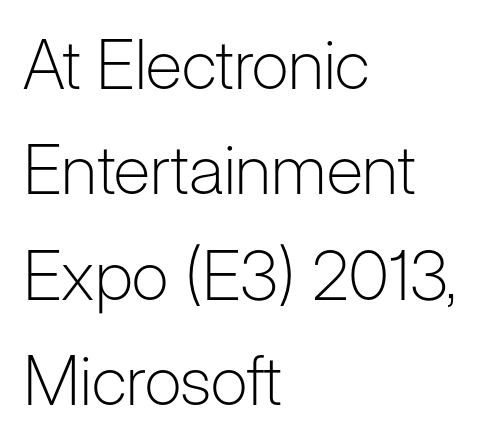
The image shows 68 px light sans-serif type, upright; set left-aligned, normal line spacing (1.55x), normal letter spacing, not underlined; low stroke contrast and a medium x-height.
